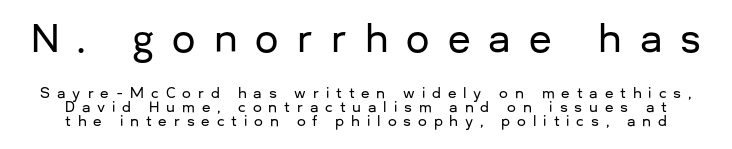
Check the space under the baseline: it is left empty. You can tell it's not italic because the verticals are truly vertical. What kind of face is this? One without serifs — a sans. Typesetter's note — upper block bumped up in size, lower block left smaller. You could not count columns in this text — the font is proportionally spaced. The passage shown stacks its lines with hardly any gap.
